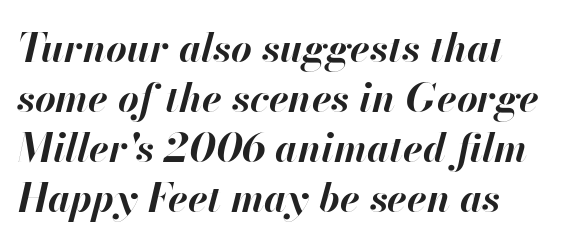
Q: Is the text bold? A: Yes.
Q: Is the text italic (slanted)? A: Yes, it leans right by about 13 degrees.
Q: Is the text underlined? A: No.
Q: How is the paragraph aligned? A: Left-aligned.
Q: Is the spacing between letters normal or unusually wide? A: Normal.
Q: Is the spacing between lines tight, normal or loose? A: Normal.
Q: Width (condensed, normal, or wide)? A: Normal.
Q: Stroke contrast? A: High.
Q: x-height? A: Small.
Q: Monospaced? A: No.
